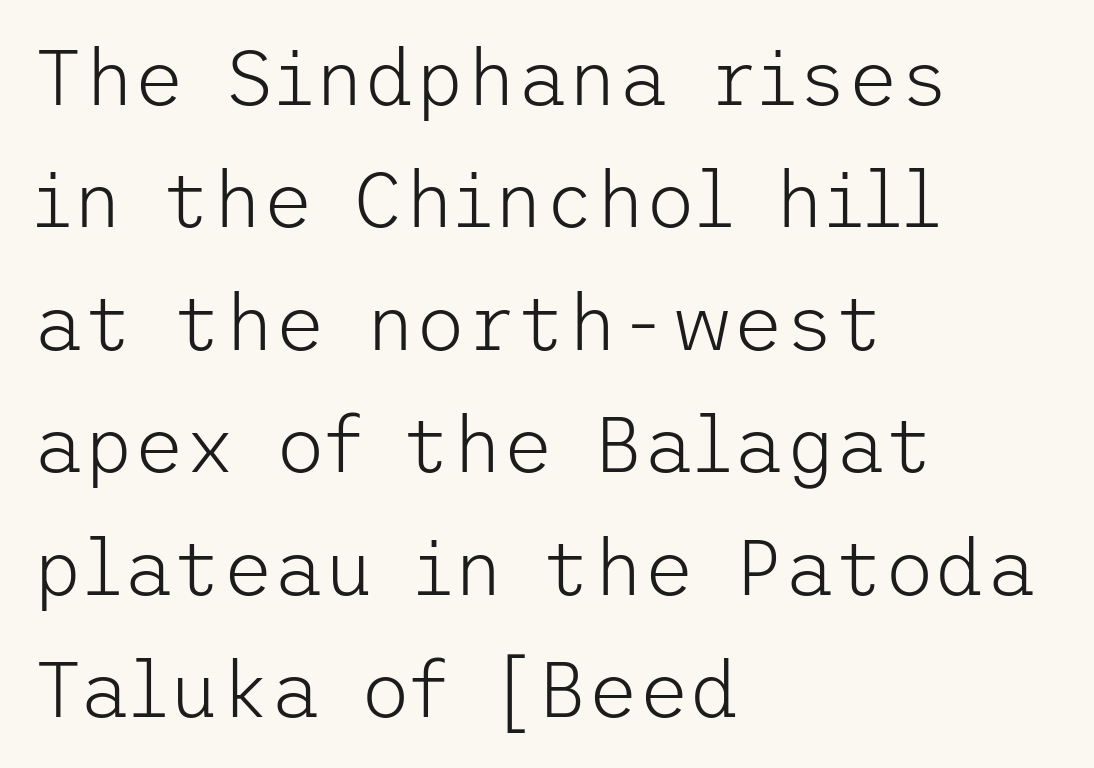
The area under the type is left untouched. In terms of leading, this rendering sits right in the middle. The paragraph shown leans on its left margin. The lettering holds an erect, upright posture throughout. Between one letter and the next there's only the usual sliver of space.
